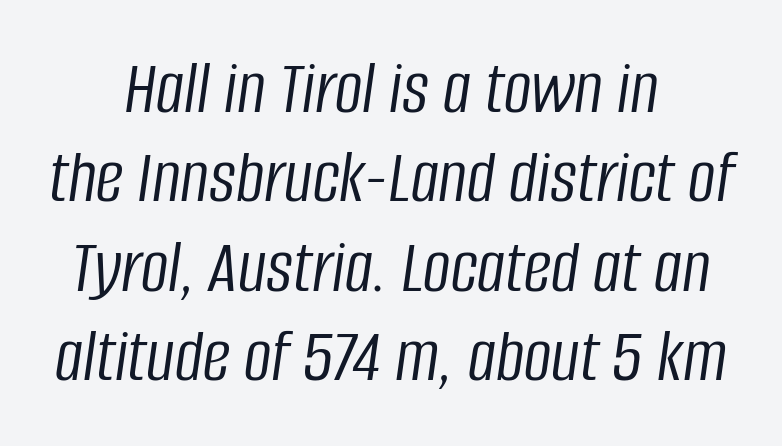
{"italic": "yes", "lean": "right", "slant_degrees": 8, "bold": "no", "weight": "light", "width": "condensed", "stroke_contrast": "low", "x_height": "large", "monospaced": "no", "underline": "no", "align": "center", "line_spacing_ratio": 1.16, "letter_spacing": "normal", "letter_spacing_em": 0.0, "glyph_px": 77}
